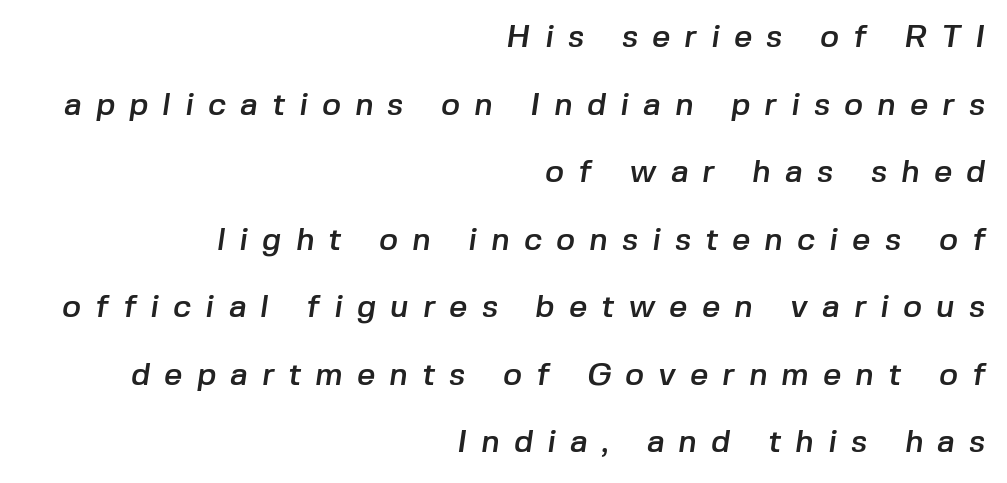
Think of a printed novel: that variable character pitch is what you see here. The passage shown has open, widely tracked lettering throughout. Check where the strokes stop: nothing finishes them off — pure sans. The words here are not underlined.
